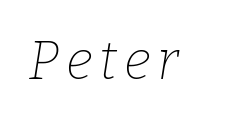
Italic: yes, the glyphs are oblique. This reads as an unemphasized weight, regular at the heaviest. Character widths vary here, with narrow letters taking less room than wide ones. A serif font was chosen for this passage.
